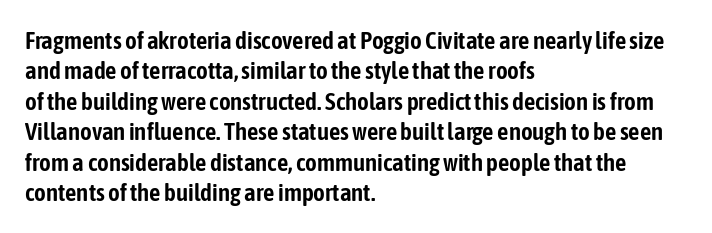
{"italic": "no", "underline": "no", "align": "left", "line_spacing_ratio": 1.22, "letter_spacing": "normal", "letter_spacing_em": 0.0, "glyph_px": 25}
